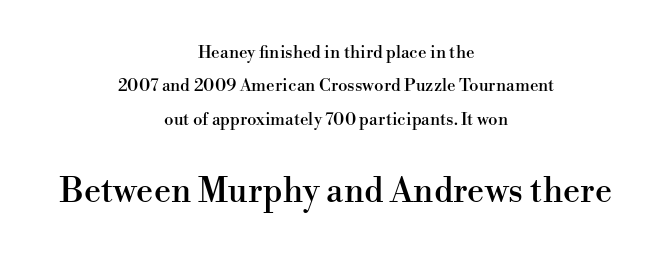
{"serif": "yes", "italic": "no", "width": "normal", "stroke_contrast": "high", "x_height": "small", "monospaced": "no", "underline": "no", "align": "center", "line_spacing": "loose", "line_spacing_ratio": 1.97, "letter_spacing": "normal", "letter_spacing_em": 0.0, "larger_block": "second", "size_ratio": 2.0, "glyph_px": 34}
